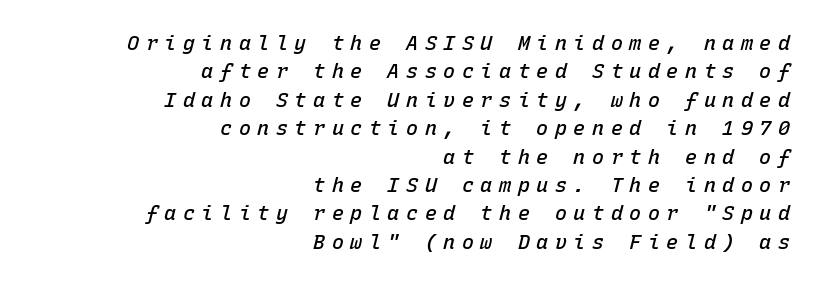
The image shows 20 px text type, italic (leaning right); set right-aligned, normal line spacing (1.42x), unusually wide letter spacing (+0.33 em), not underlined.
